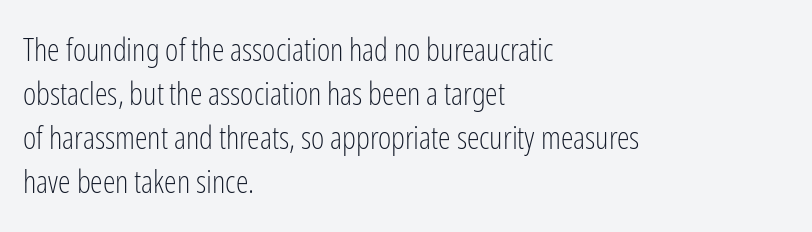
The image shows 32 px light, condensed sans-serif type, upright; set left-aligned, normal line spacing (1.38x), normal letter spacing, not underlined; low stroke contrast and a medium x-height.
